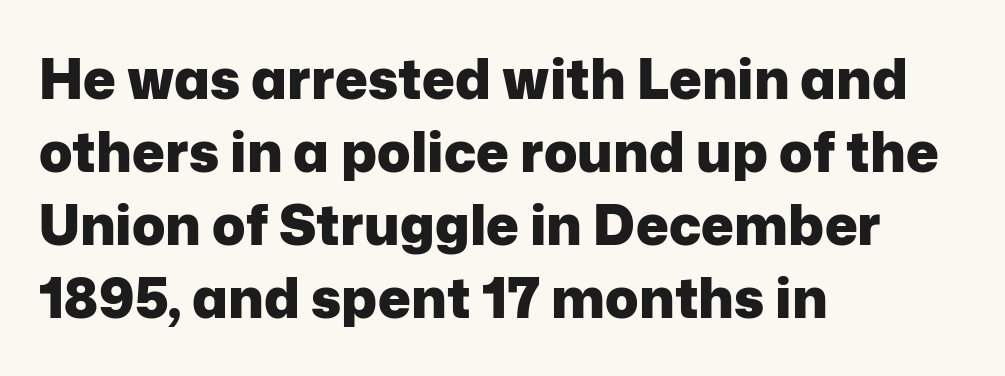
Q: Is the text bold? A: Yes.
Q: Is the text italic (slanted)? A: No, it is upright.
Q: Is the typeface a serif or a sans-serif typeface? A: Sans-serif.
Q: Is the text underlined? A: No.
Q: How is the paragraph aligned? A: Left-aligned.
Q: Is the spacing between letters normal or unusually wide? A: Normal.
Q: Is the spacing between lines tight, normal or loose? A: Normal.
Q: Width (condensed, normal, or wide)? A: Normal.
Q: Stroke contrast? A: Low.
Q: x-height? A: Medium.
Q: Monospaced? A: No.
